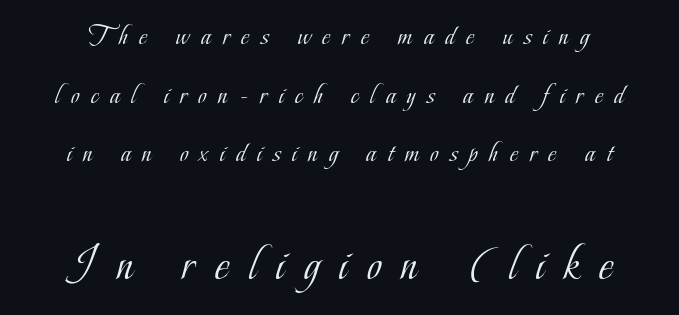
{"serif": "yes", "bold": "no", "weight": "light", "width": "condensed", "stroke_contrast": "low", "x_height": "small", "monospaced": "no", "underline": "no", "align": "center", "line_spacing": "loose", "line_spacing_ratio": 2.02, "letter_spacing": "wide", "letter_spacing_em": 0.4, "larger_block": "second", "size_ratio": 1.72, "glyph_px": 50}
